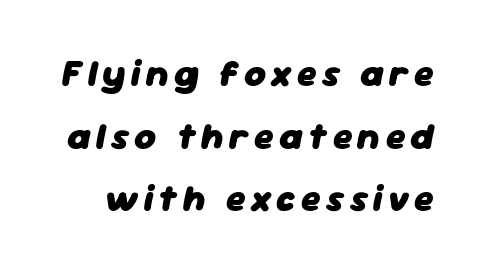
Decoration check: the copy has no underline. On the weight axis this lands at bold, roughly 700. Whoever set this chose a conventional vertical rhythm. The letters advance in unequal steps, a hallmark of proportional type. Tall strokes in this sample are angled rather than plumb.
